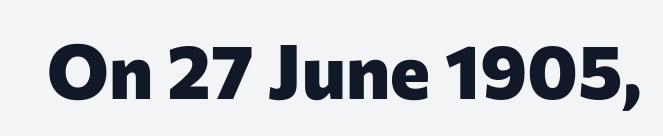
Q: Is the text bold? A: Yes.
Q: Is the text italic (slanted)? A: No, it is upright.
Q: Is the typeface a serif or a sans-serif typeface? A: Sans-serif.
Q: Is the text underlined? A: No.
Q: Is the spacing between letters normal or unusually wide? A: Normal.
Q: Width (condensed, normal, or wide)? A: Normal.
Q: Stroke contrast? A: Low.
Q: x-height? A: Medium.
Q: Monospaced? A: No.
